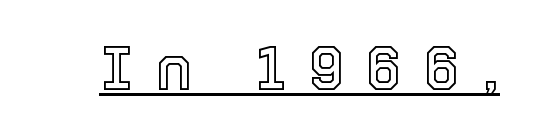
Q: Is the text italic (slanted)? A: No, it is upright.
Q: Is the text underlined? A: Yes.
Q: Is the spacing between letters normal or unusually wide? A: Unusually wide.
Q: Width (condensed, normal, or wide)? A: Normal.
Q: x-height? A: Medium.
Q: Monospaced? A: No.
